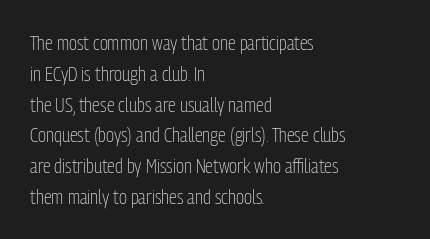
{"italic": "no", "bold": "no", "underline": "no", "align": "left", "line_spacing": "normal", "line_spacing_ratio": 1.54, "letter_spacing": "normal", "letter_spacing_em": 0.0, "glyph_px": 20}
